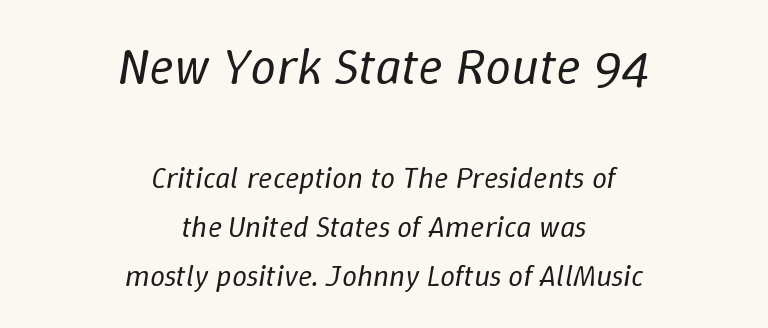
Character widths vary here, with narrow letters taking less room than wide ones. Size hierarchy here favors the leading block over the trailing one. Bold? No — there's no thickening of the strokes. Words appear dense and cohesive because spacing is normal. The specimen omits any rule beneath the text block's lines.
